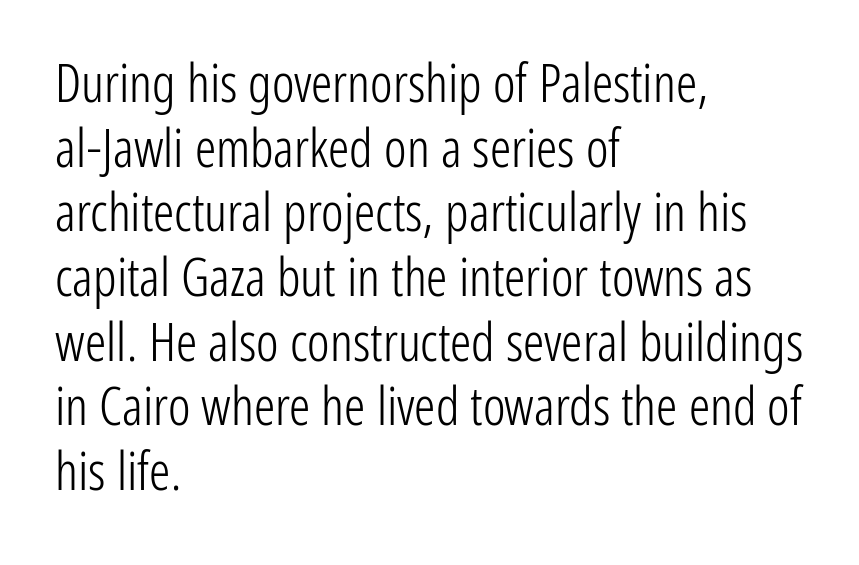
The image shows 53 px light, condensed sans-serif type, upright; set left-aligned, line spacing 1.22x, normal letter spacing, not underlined; low stroke contrast and a medium x-height.
